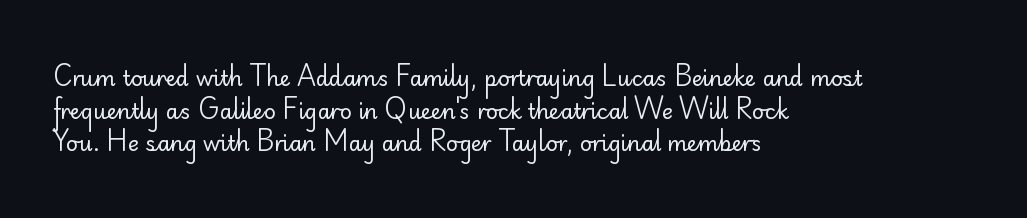
The axis of the letterforms is exactly vertical. Here the glyphs are tracked normally, forming tight word shapes. Descenders hang freely into open space. Line beginnings align vertically; line endings do not. The rows are spaced the way most documents space them.
